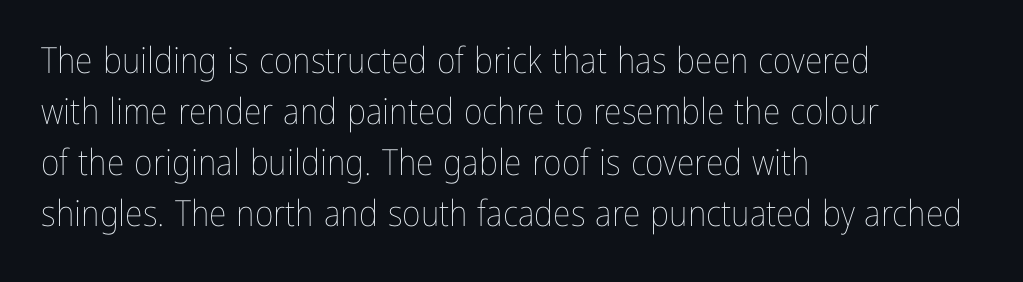
This rendering features lettering with no underline. Here the designer chose a conventional face with non-uniform glyph widths. The face used here is rendered with its standard letterfit. In terms of leading, this rendering sits right in the middle. No letter is thick-stroked: the sample isn't bold.
